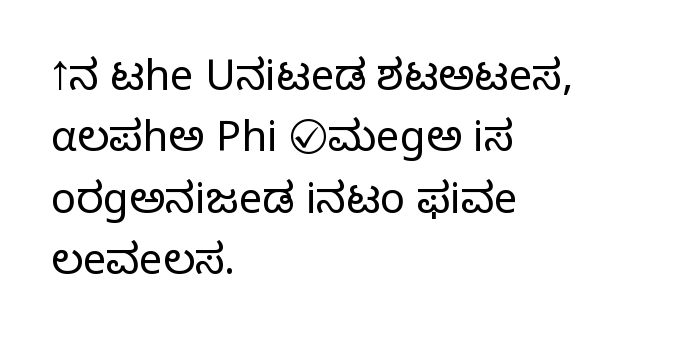
Q: Is the text bold? A: No.
Q: Is the text italic (slanted)? A: No, it is upright.
Q: Is the typeface a serif or a sans-serif typeface? A: Sans-serif.
Q: Is the text underlined? A: No.
Q: How is the paragraph aligned? A: Left-aligned.
Q: Is the spacing between letters normal or unusually wide? A: Normal.
Q: Is the spacing between lines tight, normal or loose? A: Normal.
Q: Width (condensed, normal, or wide)? A: Normal.
Q: Stroke contrast? A: Low.
Q: x-height? A: Medium.
Q: Monospaced? A: No.
